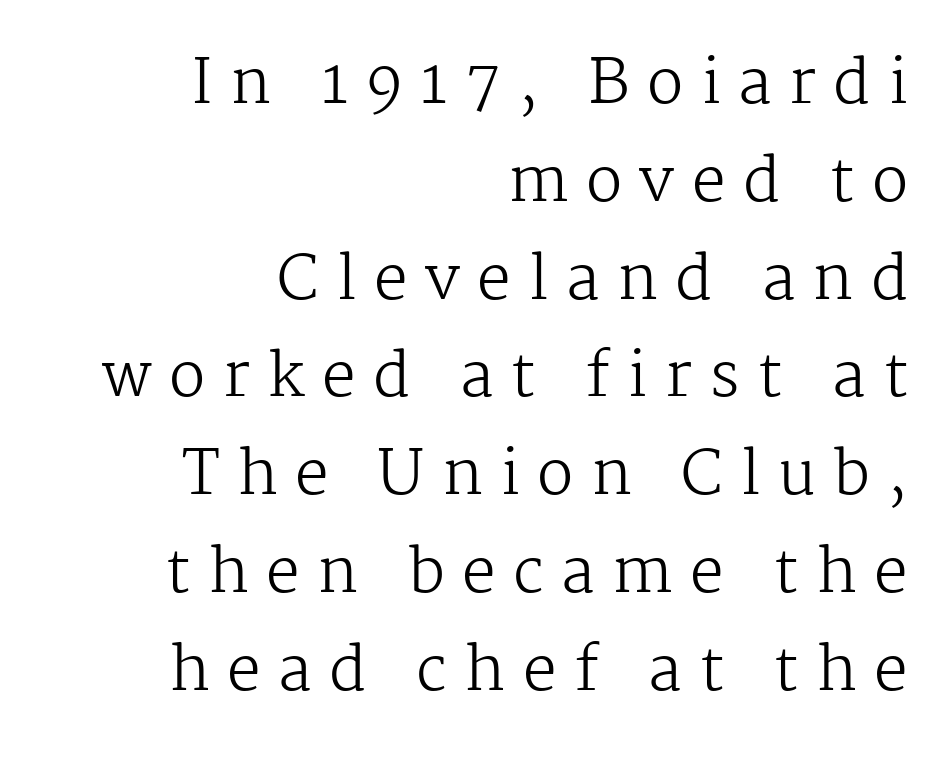
{"serif": "yes", "italic": "no", "bold": "no", "weight": "regular", "width": "normal", "stroke_contrast": "medium", "x_height": "medium", "monospaced": "no", "underline": "no", "align": "right", "line_spacing": "normal", "line_spacing_ratio": 1.63, "letter_spacing": "wide", "letter_spacing_em": 0.29, "glyph_px": 60}
